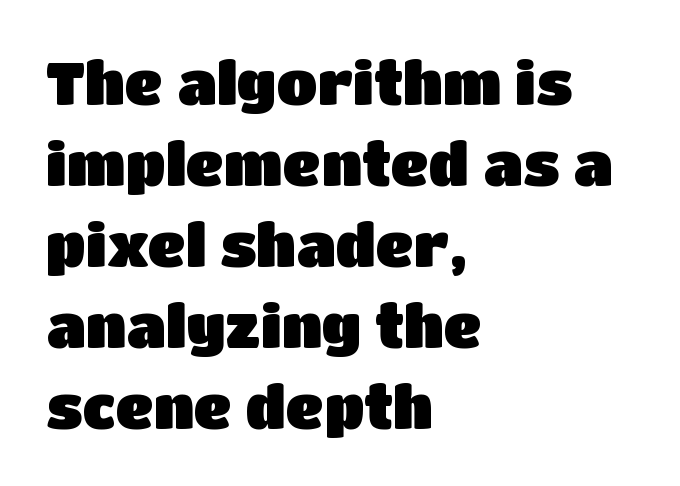
The lettering holds an erect, upright posture throughout. Default kerning and tracking; the words read as compact shapes. Type without underlining. Leftover space on each line is placed entirely after the last word. Regarding serifs, this sample does without them. The line-height multiplier appears to be the usual default.
